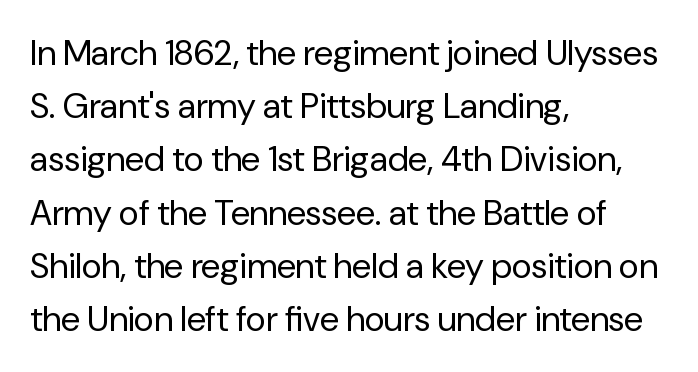
{"serif": "no", "italic": "no", "bold": "no", "weight": "regular", "width": "normal", "stroke_contrast": "low", "x_height": "medium", "monospaced": "no", "underline": "no", "align": "left", "line_spacing": "normal", "line_spacing_ratio": 1.52, "letter_spacing": "normal", "letter_spacing_em": 0.0, "glyph_px": 35}
